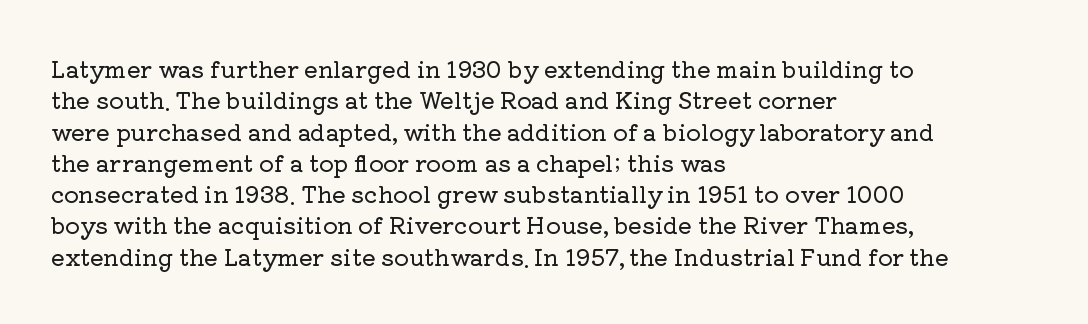
Q: Is the text italic (slanted)? A: No, it is upright.
Q: Is the text underlined? A: No.
Q: How is the paragraph aligned? A: Left-aligned.
Q: Is the spacing between letters normal or unusually wide? A: Normal.
Q: Is the spacing between lines tight, normal or loose? A: Normal.
